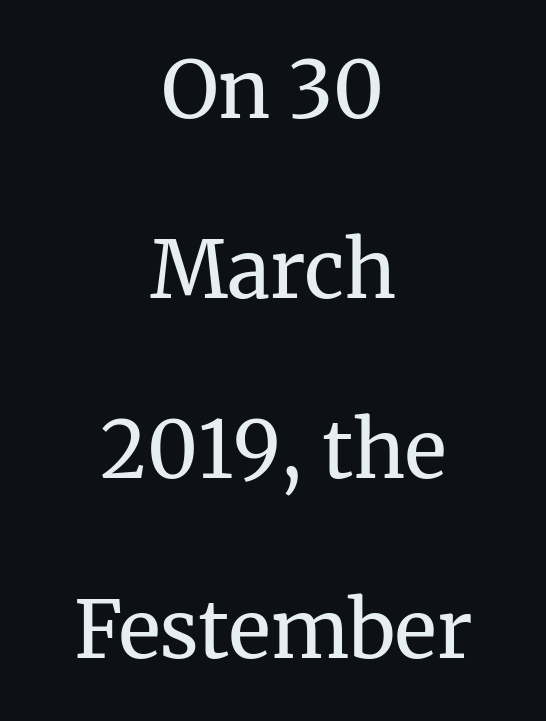
The image shows 79 px regular-weight serif type, upright; set centered, loose line spacing (2.28x), normal letter spacing, not underlined; medium stroke contrast and a medium x-height.
